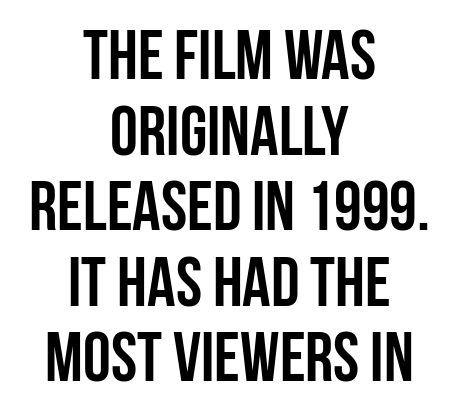
Q: Is the text bold? A: Yes.
Q: Is the text italic (slanted)? A: No, it is upright.
Q: Is the typeface a serif or a sans-serif typeface? A: Sans-serif.
Q: Is the text underlined? A: No.
Q: How is the paragraph aligned? A: Centered.
Q: Is the spacing between letters normal or unusually wide? A: Normal.
Q: Is the spacing between lines tight, normal or loose? A: Tight.
Q: Width (condensed, normal, or wide)? A: Condensed.
Q: Stroke contrast? A: Low.
Q: x-height? A: Large.
Q: Monospaced? A: No.
